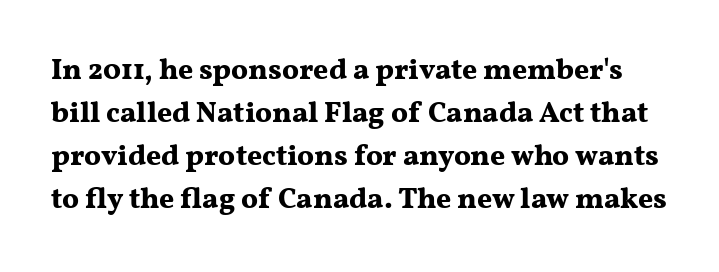
Q: Is the text bold? A: Yes.
Q: Is the text italic (slanted)? A: No, it is upright.
Q: Is the typeface a serif or a sans-serif typeface? A: Serif.
Q: Is the text underlined? A: No.
Q: Is the spacing between letters normal or unusually wide? A: Normal.
Q: Is the spacing between lines tight, normal or loose? A: Normal.
Q: Width (condensed, normal, or wide)? A: Wide.
Q: Stroke contrast? A: Medium.
Q: x-height? A: Medium.
Q: Monospaced? A: No.
